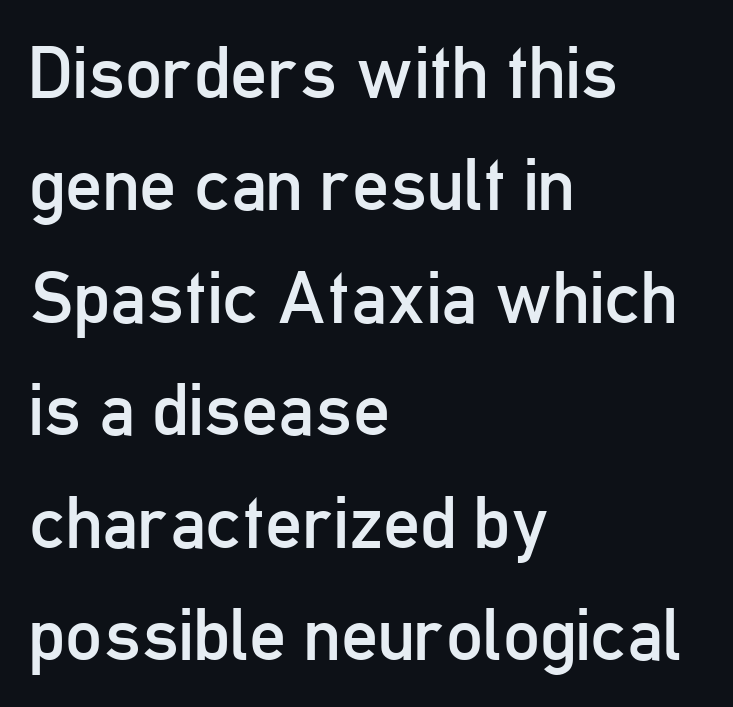
{"serif": "no", "italic": "no", "bold": "no", "weight": "regular", "width": "condensed", "stroke_contrast": "low", "x_height": "medium", "monospaced": "no", "underline": "no", "align": "left", "line_spacing": "normal", "line_spacing_ratio": 1.54, "letter_spacing": "normal", "letter_spacing_em": 0.0, "glyph_px": 73}
